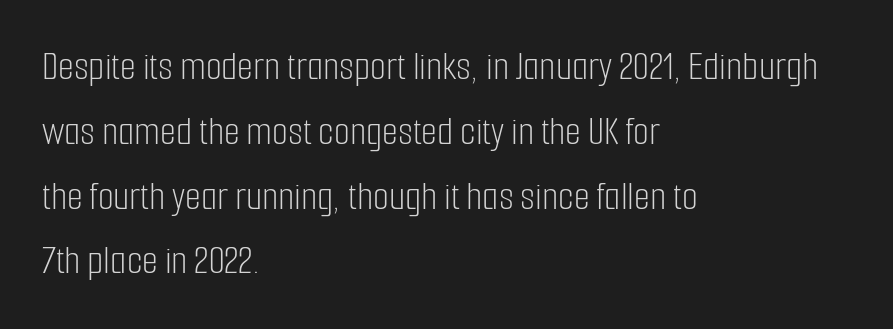
The image shows 41 px light, condensed sans-serif type, upright; set left-aligned, normal line spacing (1.58x), normal letter spacing, not underlined; low stroke contrast and a medium x-height.
